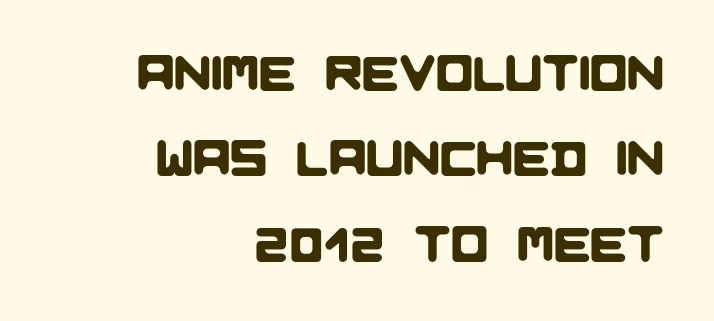
The face used here is a sans, in the tradition of grotesques and geometrics. Only glyphs here, with clear space below each row. Letter spacing: default. The rag falls on the left side of this text block.
